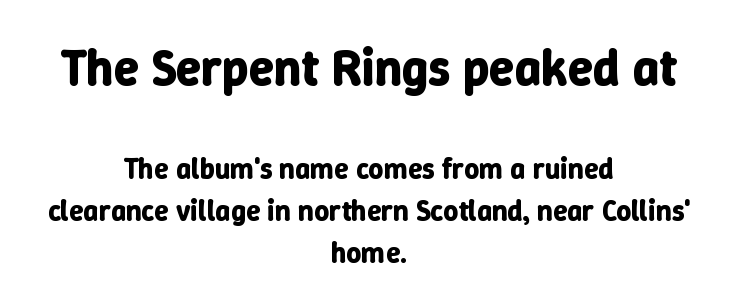
Q: Is the text bold? A: Yes.
Q: Is the text italic (slanted)? A: No, it is upright.
Q: Is the text underlined? A: No.
Q: How is the paragraph aligned? A: Centered.
Q: Is the spacing between letters normal or unusually wide? A: Normal.
Q: Is the spacing between lines tight, normal or loose? A: Normal.
Q: Which block of text is set in a larger size, the first (top) or the second (bottom)? A: The first (top) one.
Q: Width (condensed, normal, or wide)? A: Normal.
Q: Stroke contrast? A: Low.
Q: x-height? A: Medium.
Q: Monospaced? A: No.
